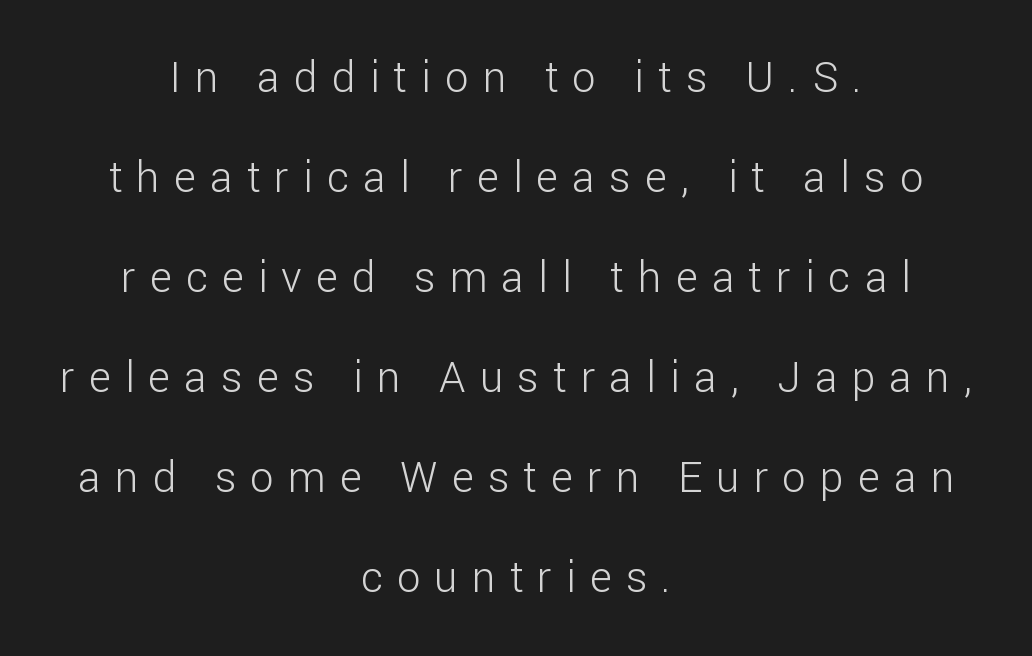
The lines are spread far apart with generous leading. This is roman type, the default non-slanted kind. No chunkiness to these letters — they're not bold. Each letter's strokes conclude bluntly, with no projecting serifs. What stands out about the letter spacing? Its width — letters are far apart. Anything drawn beneath the words? Only blank space.
